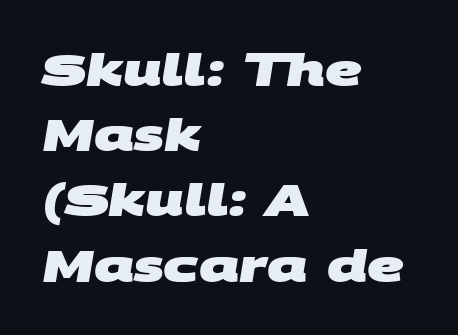
{"serif": "no", "bold": "yes", "weight": "heavy", "width": "wide", "stroke_contrast": "medium", "x_height": "large", "monospaced": "no", "underline": "no", "align": "left", "line_spacing": "normal", "line_spacing_ratio": 1.45, "letter_spacing": "normal", "letter_spacing_em": 0.0, "glyph_px": 45}
